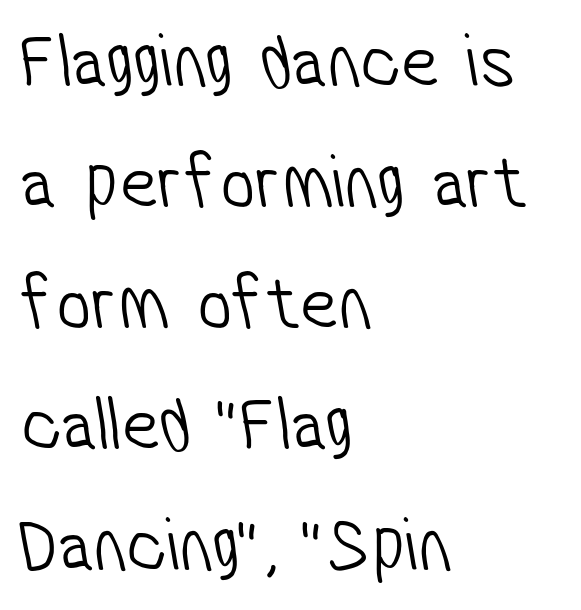
The area under the type is left untouched. A quiet, ordinary-to-light weight characterises the typeface. A typesetter would call this zero additional tracking. The letters carry no serifs — their stems end cleanly without finishing strokes. The rendering uses natural spacing where letterforms have individual widths.
